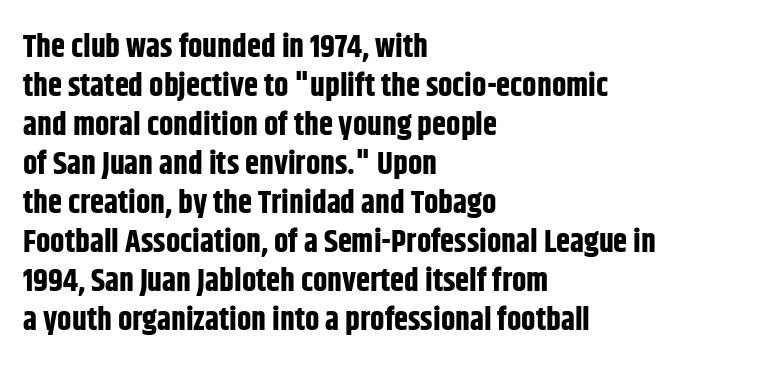
Q: Is the text bold? A: Yes.
Q: Is the text italic (slanted)? A: No, it is upright.
Q: Is the typeface a serif or a sans-serif typeface? A: Sans-serif.
Q: Is the text underlined? A: No.
Q: How is the paragraph aligned? A: Left-aligned.
Q: Is the spacing between letters normal or unusually wide? A: Normal.
Q: Width (condensed, normal, or wide)? A: Condensed.
Q: Stroke contrast? A: Low.
Q: x-height? A: Large.
Q: Monospaced? A: No.
